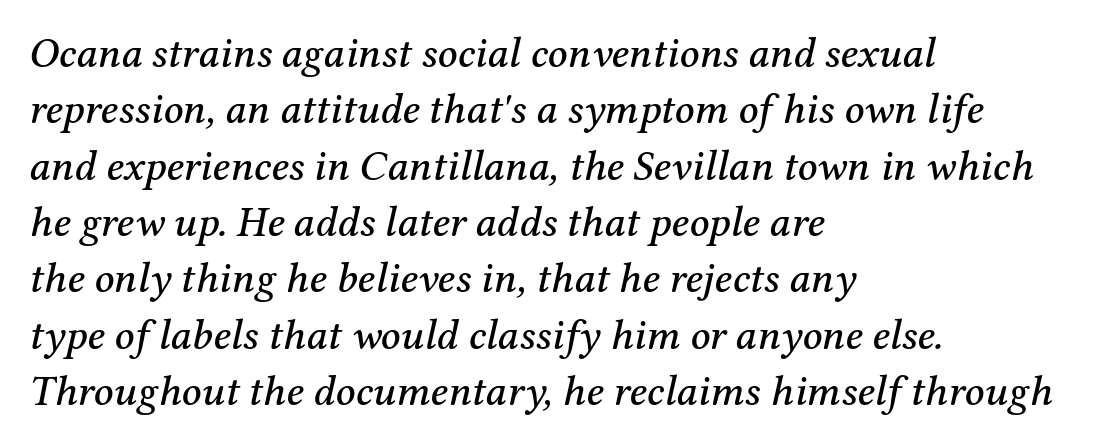
The image shows 43 px serif type, italic (leaning right); set left-aligned, normal line spacing (1.31x), normal letter spacing, not underlined; medium stroke contrast and a medium x-height.
